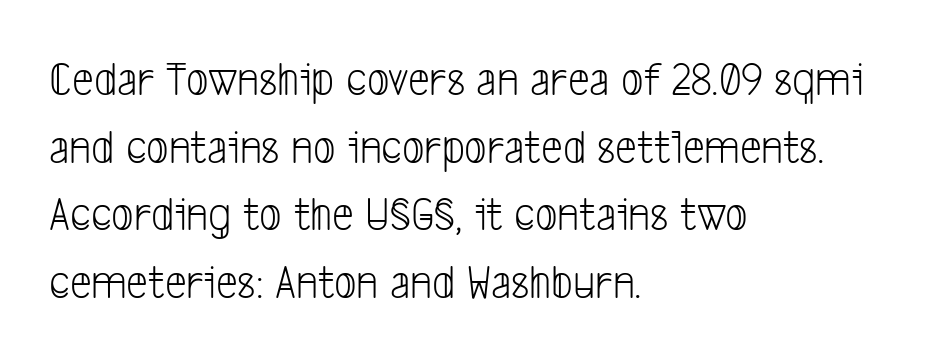
The image shows 49 px light, condensed sans-serif type; set left-aligned, normal line spacing (1.38x), normal letter spacing, not underlined; low stroke contrast and a medium x-height.
